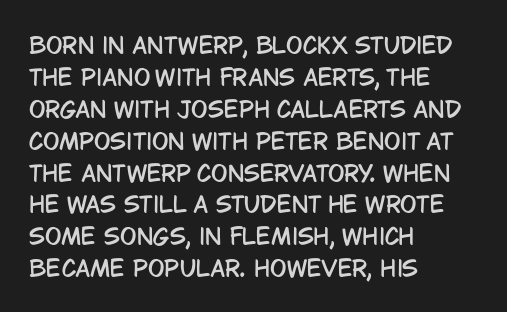
The image shows 22 px text type, upright; set left-aligned, normal line spacing (1.45x), normal letter spacing, not underlined.
